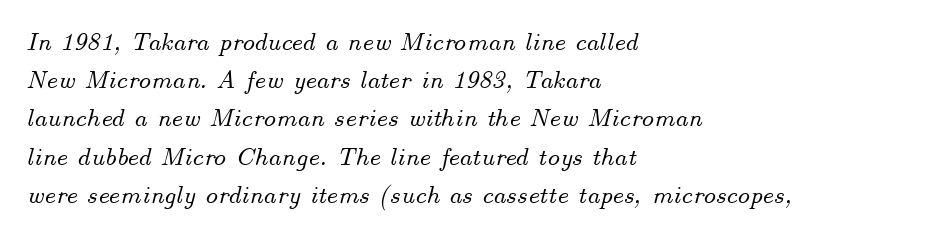
The font's italic variant was chosen for this text. This sample is left-justified, so line endings fall wherever the words run out. Vertical spacing — default. Underline: absent. Honestly, the letter spacing is just normal — you wouldn't notice it.
